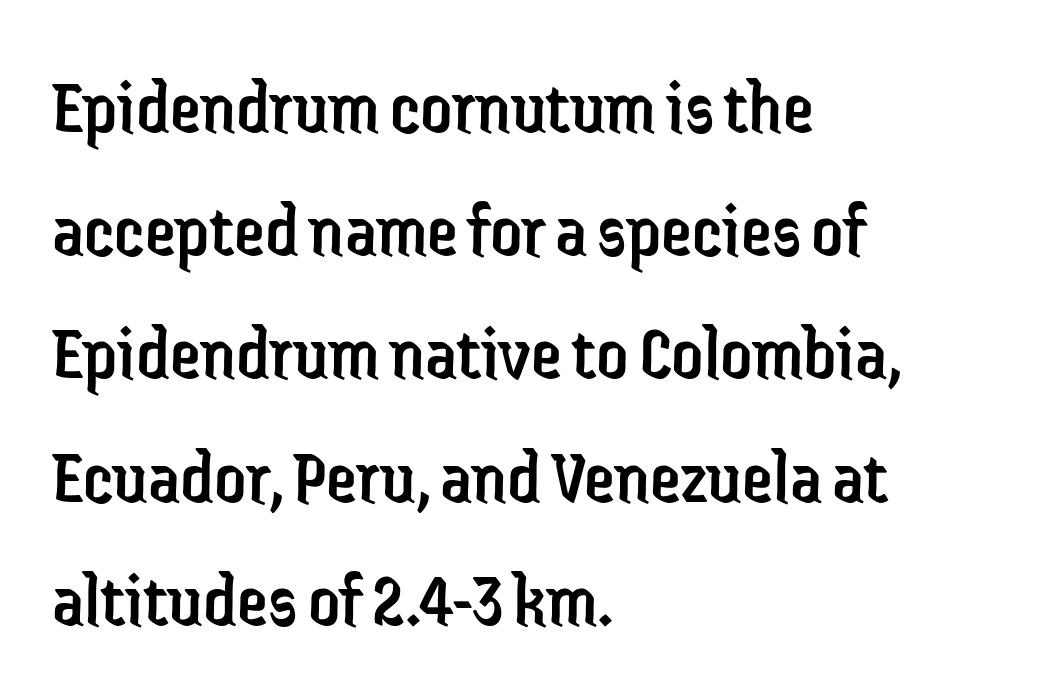
The image shows 78 px regular-weight, condensed sans-serif type, upright; set left-aligned, normal line spacing (1.58x), normal letter spacing, not underlined; low stroke contrast and a medium x-height.
